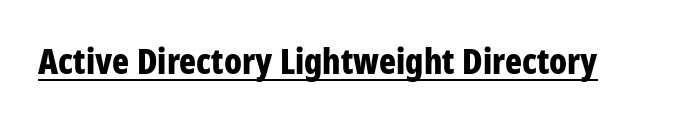
This is sans-serif lettering, the kind often seen on screens and signage. The rendering uses natural spacing where letterforms have individual widths. The axis of the letterforms is exactly vertical. I'd describe the lettering as bold — thick and assertive.
